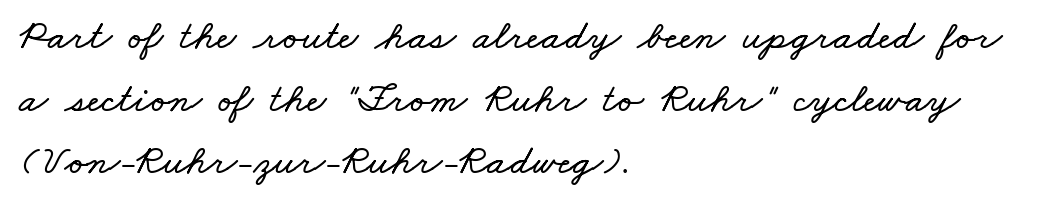
The image shows 42 px wide type; set left-aligned, normal line spacing (1.49x), normal letter spacing, not underlined; low stroke contrast and a small x-height.
